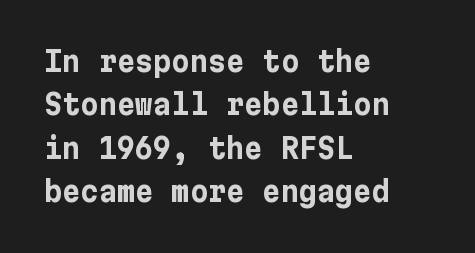
The image shows 28 px bold sans-serif type, upright; set left-aligned, normal line spacing (1.55x), normal letter spacing, not underlined; low stroke contrast and a medium x-height.
